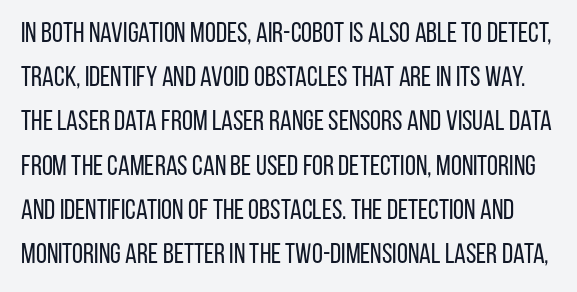
Q: Is the text bold? A: No.
Q: Is the text italic (slanted)? A: No, it is upright.
Q: Is the typeface a serif or a sans-serif typeface? A: Sans-serif.
Q: Is the text underlined? A: No.
Q: Is the spacing between letters normal or unusually wide? A: Normal.
Q: Is the spacing between lines tight, normal or loose? A: Normal.
Q: Width (condensed, normal, or wide)? A: Condensed.
Q: Stroke contrast? A: Low.
Q: x-height? A: Large.
Q: Monospaced? A: No.
